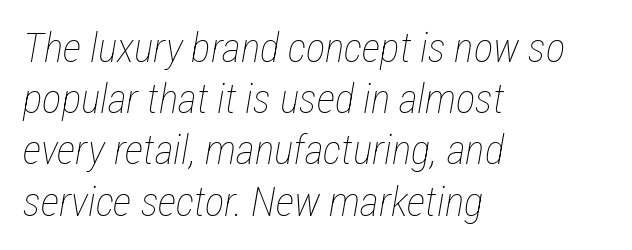
The image shows 41 px thin, condensed type, italic (leaning right); set left-aligned, normal line spacing (1.25x), normal letter spacing, not underlined; low stroke contrast and a medium x-height.
